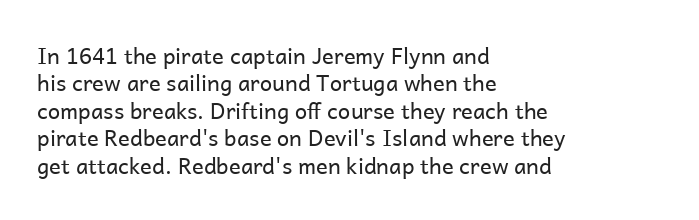
Counters stay open thanks to moderate or lighter strokes. All the whitespace from short lines collects on the right. Normally led — the rows are evenly, conventionally spaced. The glyphs are unaccompanied by any horizontal stroke below them.
